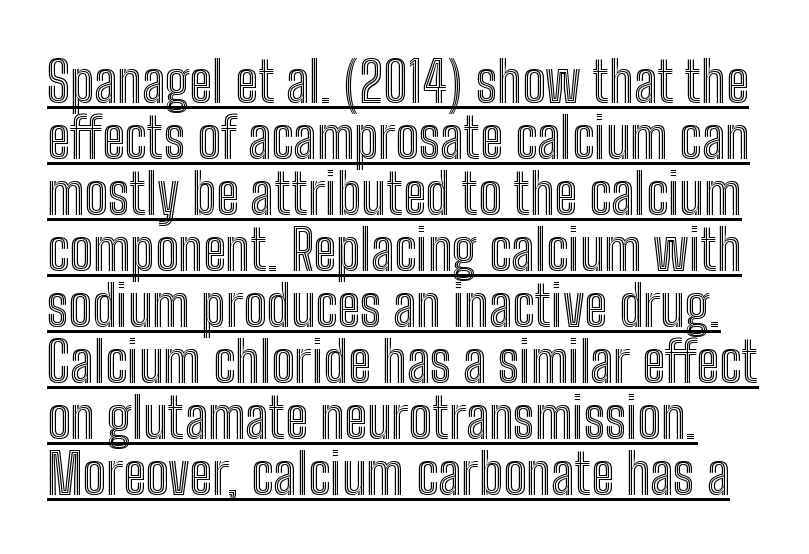
You could not count columns in this text — the font is proportionally spaced. This sample carries an underscore along the baseline area. Short note: letters normally spaced. In terms of posture, this sample is upright.
